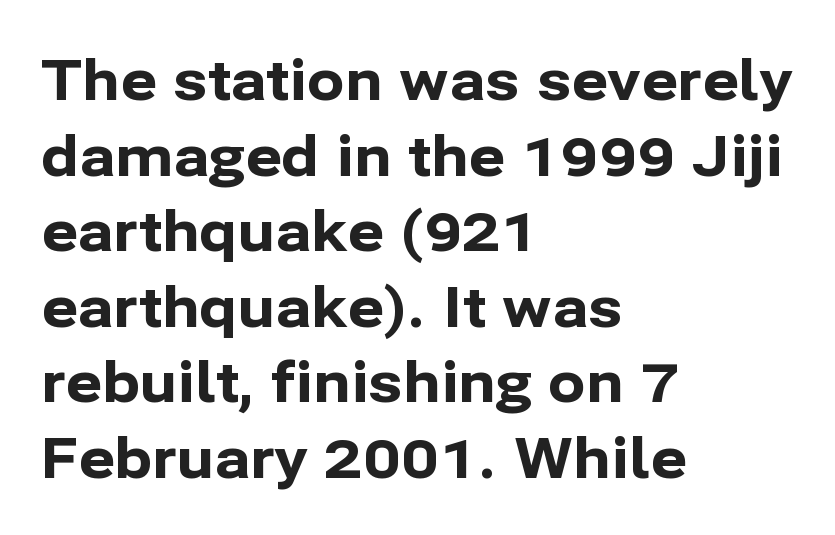
{"serif": "no", "italic": "no", "bold": "yes", "weight": "bold", "width": "normal", "stroke_contrast": "low", "x_height": "medium", "monospaced": "no", "underline": "no", "align": "left", "line_spacing": "normal", "line_spacing_ratio": 1.35, "letter_spacing": "normal", "letter_spacing_em": 0.0, "glyph_px": 56}
